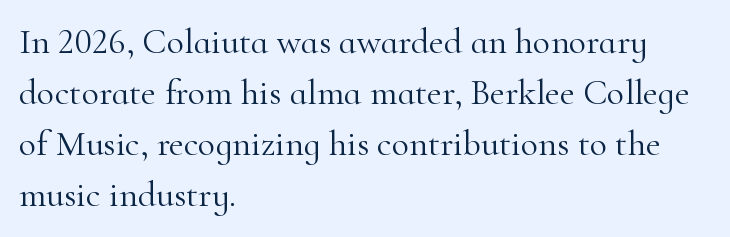
Unbolded letterforms with no extra heft. In CSS terms this would be text-align: left. You could not count columns in this text — the font is proportionally spaced. The face used here is seriffed, in the tradition of book romans.
